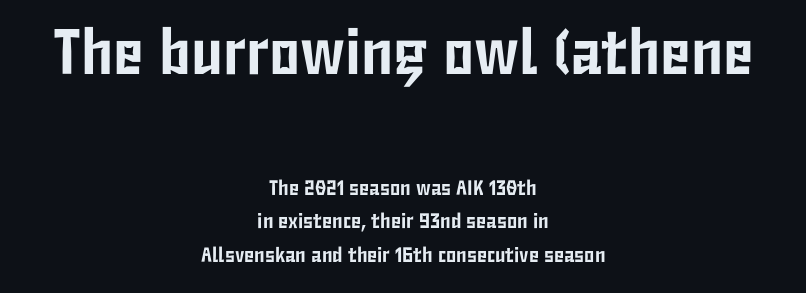
The image shows 64 px condensed sans-serif type, upright; set centered, normal line spacing (1.59x), normal letter spacing, not underlined; the first (top) block is 3.05x larger; low stroke contrast and a medium x-height.
